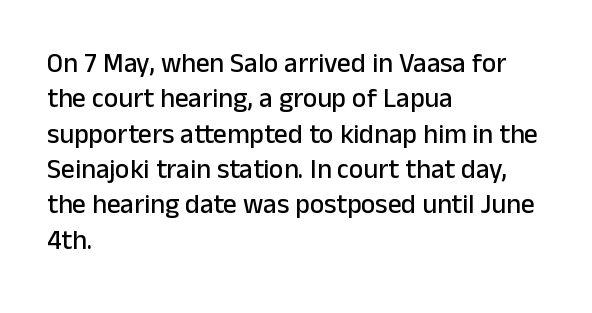
Q: Is the text italic (slanted)? A: No, it is upright.
Q: Is the text underlined? A: No.
Q: How is the paragraph aligned? A: Left-aligned.
Q: Is the spacing between letters normal or unusually wide? A: Normal.
Q: Is the spacing between lines tight, normal or loose? A: Normal.
